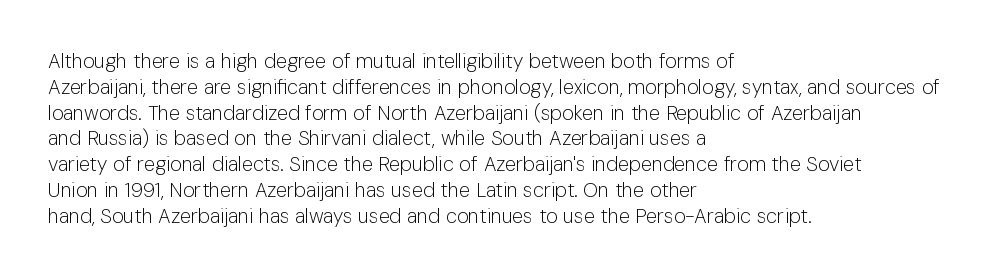
The image shows 20 px text type, upright; set left-aligned, normal line spacing (1.29x), normal letter spacing, not underlined.
